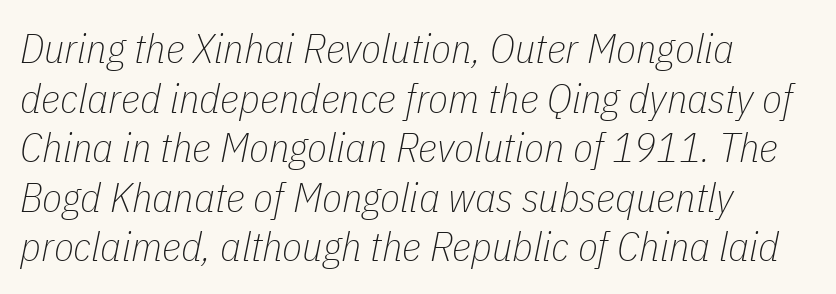
Clear beneath every line of the passage. In CSS terms this would be text-align: left. Italic: yes, the glyphs are oblique. Inter-character spacing is left at the font's built-in metrics. Spacing verdict: proportional, widths tailored to each character.
